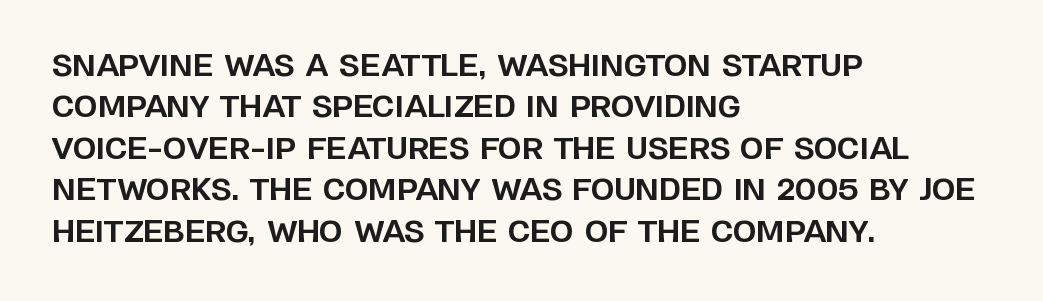
This is roman type, the default non-slanted kind. The line texture is even and compact thanks to regular tracking. If you measured baseline to baseline, you'd find a middling distance. Is the type bold? Yes — the strokes are clearly thick and heavy.
